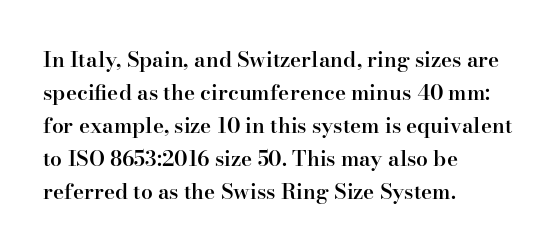
Q: Is the text bold? A: Semi-bold.
Q: Is the text italic (slanted)? A: No, it is upright.
Q: Is the text underlined? A: No.
Q: How is the paragraph aligned? A: Left-aligned.
Q: Is the spacing between letters normal or unusually wide? A: Normal.
Q: Is the spacing between lines tight, normal or loose? A: Normal.
